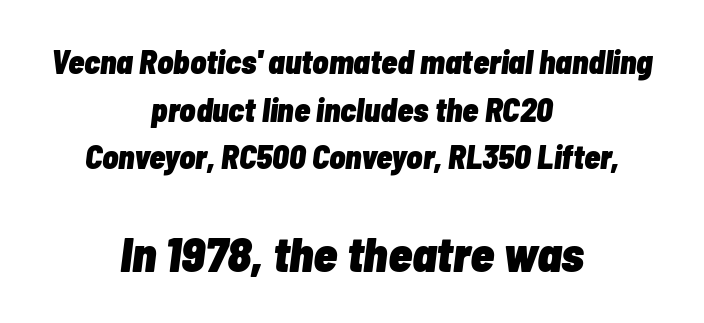
Scale increases going downward across the two blocks. The string is rendered with underlining switched off. Do the characters align in a grid? No, the font is proportional. These lines sit exactly where default settings would place them.
